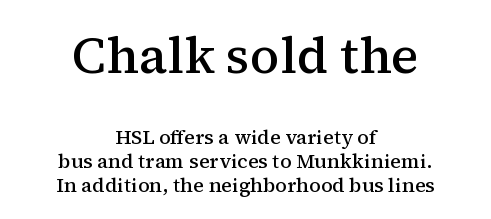
Do the characters align in a grid? No, the font is proportional. The gap between lines stays unmarked. Horizontally, the lines are justified to the midpoint only. The more generous point size was reserved for the upper chunk. Unlike italic type, these characters show no tilt at all.
